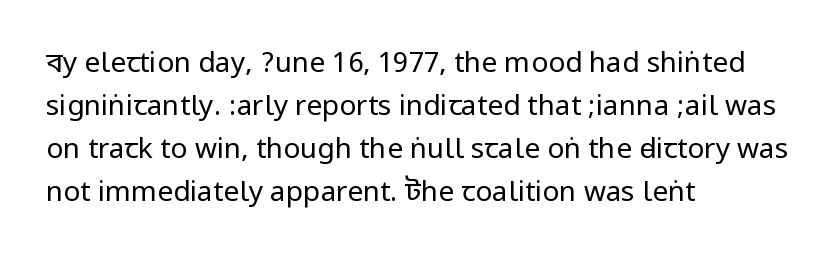
The image shows 28 px regular-weight, condensed sans-serif type, upright; set left-aligned, normal line spacing (1.54x), normal letter spacing, not underlined; low stroke contrast.
